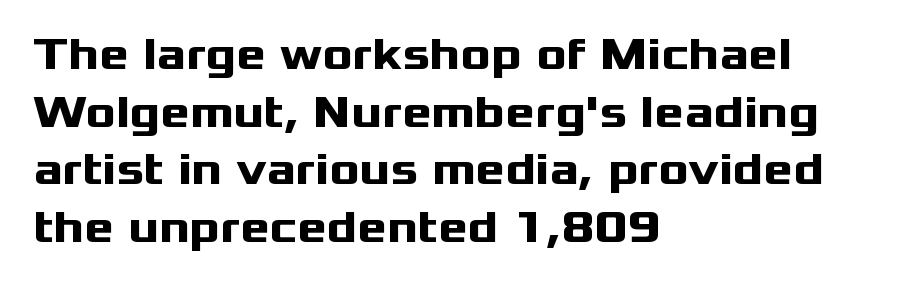
The image shows 45 px heavy, wide sans-serif type, upright; set left-aligned, normal line spacing (1.28x), normal letter spacing, not underlined; medium stroke contrast and a medium x-height.
